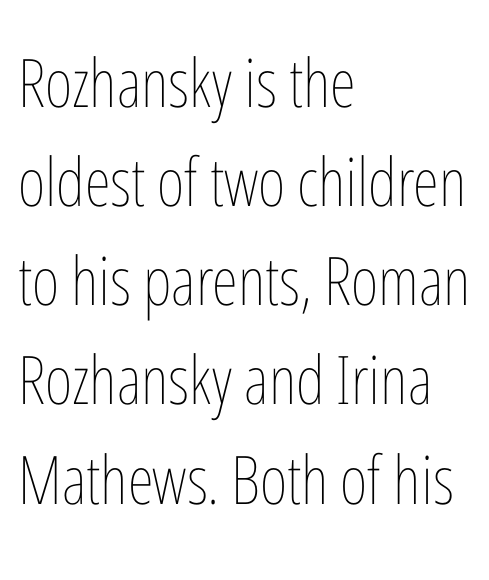
Each letter keeps its own natural width here, so spacing adapts to shape. The glyphs are unaccompanied by any horizontal stroke below them. Stroke thickness stays within the range of a standard reading face or lighter. This sample is left-justified, so line endings fall wherever the words run out. If you drew a line through each stem, it would be perfectly vertical.
